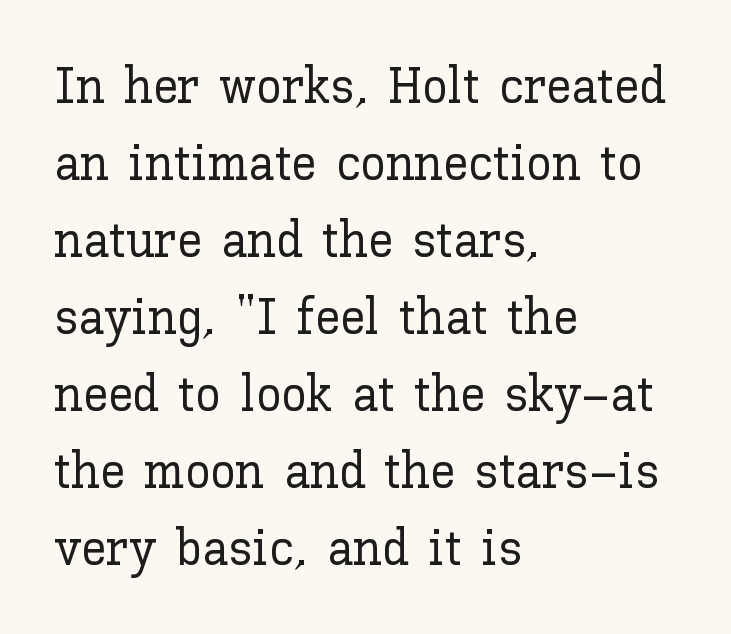
Vertically, the passage feels balanced, rows spaced as you'd expect. The glyphs are unaccompanied by any horizontal stroke below them. The paragraph shown leans on its left margin. Varying glyph widths throughout — classic text-font behaviour.
